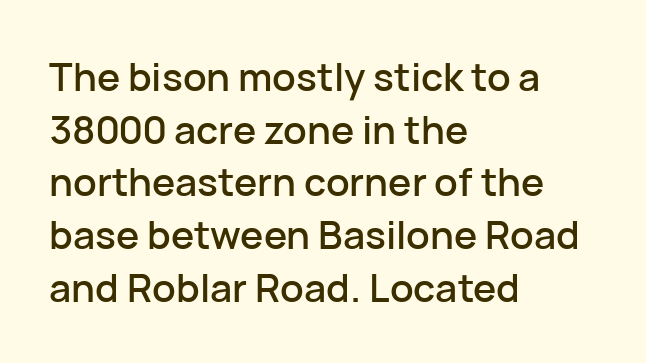
The image shows 39 px sans-serif type, upright; set left-aligned, normal line spacing (1.35x), normal letter spacing, not underlined; low stroke contrast and a medium x-height.
